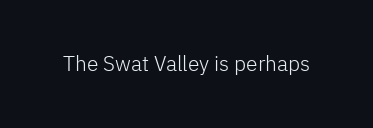
The passage shown is not underscored anywhere. The font's upright variant was chosen for this text. Stems here are at most as thick as an everyday book face. Observe the ordinary spacing: letters are neighbours, not strangers.
